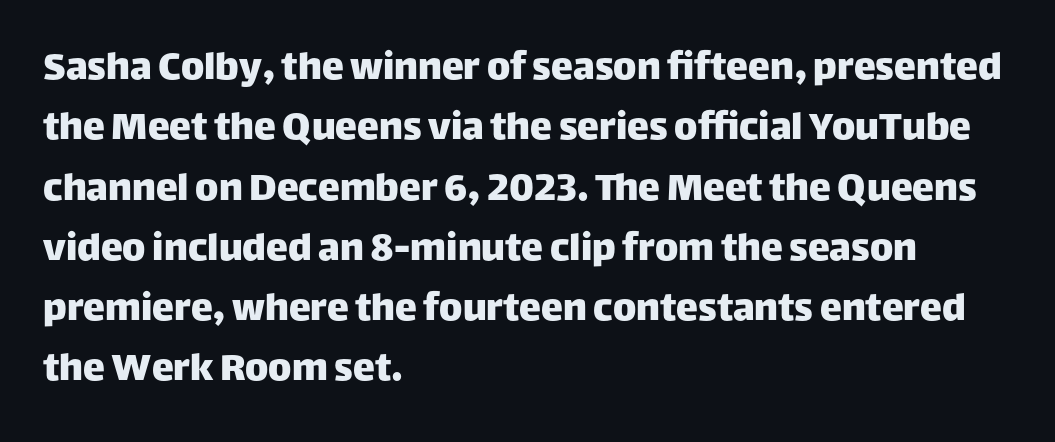
Honestly, there is no underline to notice here at all. These lines are composed in type without serifs. The tracking reads as untouched default to a designer's eye. How would I describe the line gaps? Plain and ordinary.
